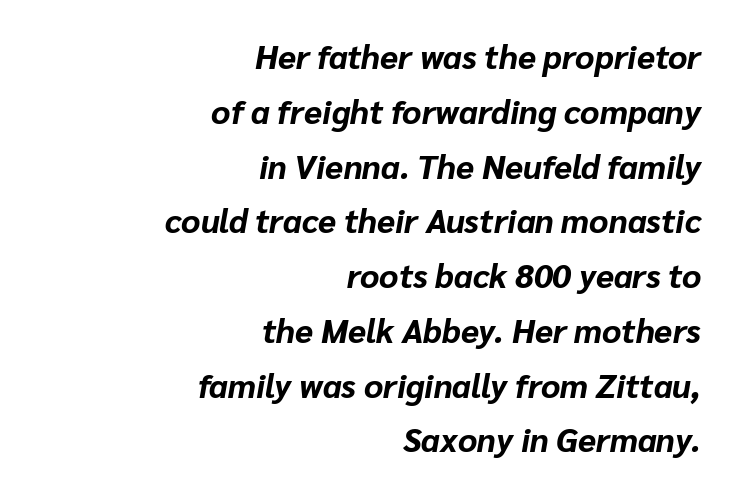
{"italic": "yes", "lean": "right", "slant_degrees": 10, "bold": "yes", "weight": "bold", "width": "normal", "stroke_contrast": "low", "x_height": "medium", "monospaced": "no", "underline": "no", "align": "right", "line_spacing": "normal", "line_spacing_ratio": 1.66, "letter_spacing": "normal", "letter_spacing_em": 0.0, "glyph_px": 33}
